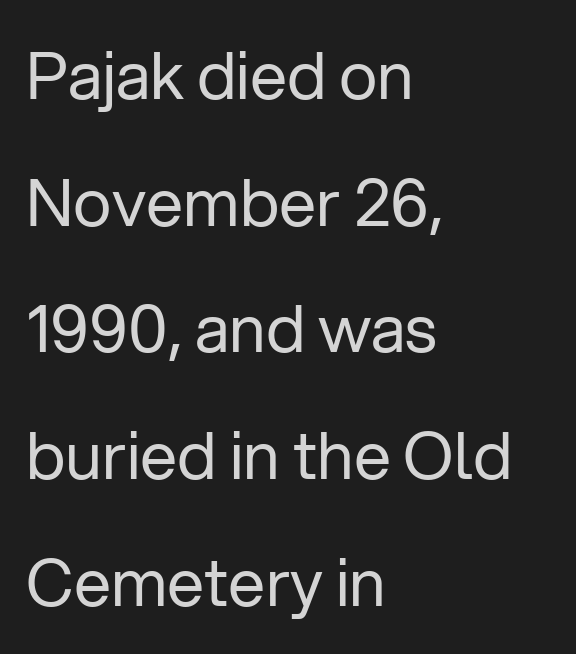
The image shows 66 px regular-weight sans-serif type, upright; set left-aligned, loose line spacing (1.92x), normal letter spacing, not underlined; low stroke contrast and a medium x-height.
